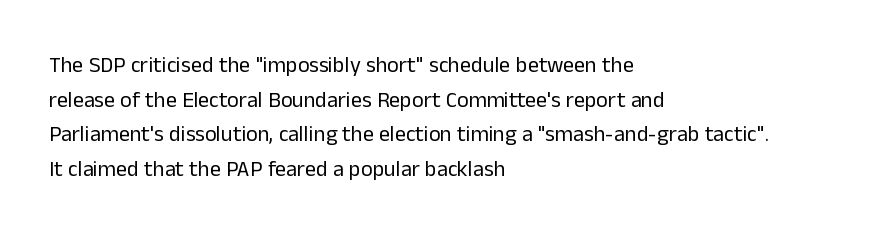
{"italic": "no", "bold": "no", "underline": "no", "align": "left", "line_spacing": "normal", "line_spacing_ratio": 1.57, "letter_spacing": "normal", "letter_spacing_em": 0.0, "glyph_px": 22}
